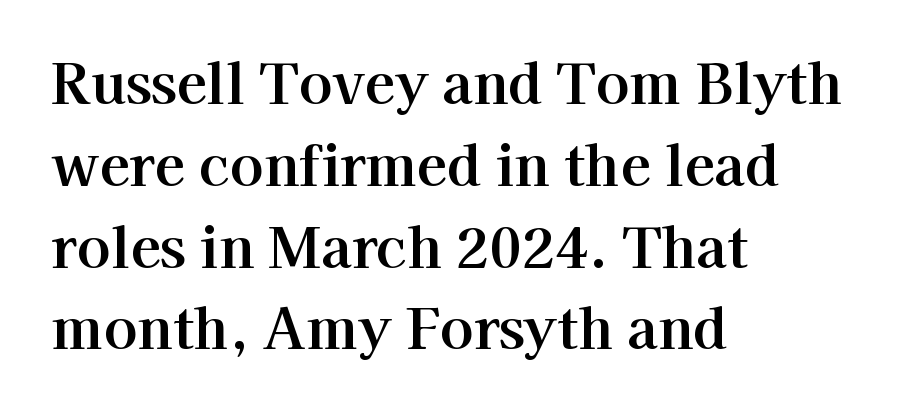
Glyph-to-glyph distance matches everyday printed text. A student would call this left alignment; a typographer would say flush left, rag right. What's the leading like? Ordinary, nothing unusual. The string is rendered with underlining switched off. Spacing verdict: proportional, widths tailored to each character. Regarding serifs, this sample has them.
